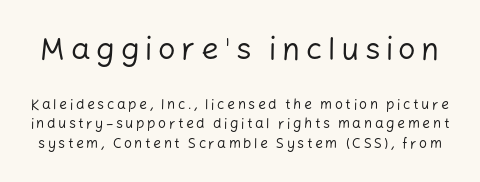
Q: Is the text bold? A: No.
Q: Is the text italic (slanted)? A: No, it is upright.
Q: Is the typeface a serif or a sans-serif typeface? A: Sans-serif.
Q: Is the text underlined? A: No.
Q: Is the spacing between lines tight, normal or loose? A: Normal.
Q: Which block of text is set in a larger size, the first (top) or the second (bottom)? A: The first (top) one.
Q: Width (condensed, normal, or wide)? A: Normal.
Q: Stroke contrast? A: Low.
Q: x-height? A: Medium.
Q: Monospaced? A: No.
